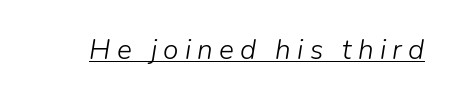
The image shows 28 px light type, italic (leaning right); set unusually wide letter spacing (+0.22 em), underlined; low stroke contrast and a medium x-height.
